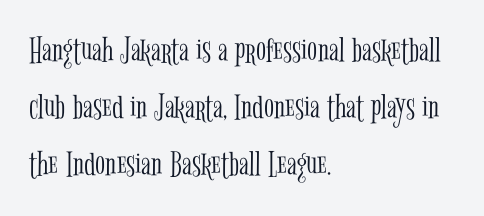
Q: Is the text bold? A: No.
Q: Is the text italic (slanted)? A: No, it is upright.
Q: Is the typeface a serif or a sans-serif typeface? A: Serif.
Q: Is the text underlined? A: No.
Q: How is the paragraph aligned? A: Left-aligned.
Q: Is the spacing between letters normal or unusually wide? A: Normal.
Q: Is the spacing between lines tight, normal or loose? A: Normal.
Q: Width (condensed, normal, or wide)? A: Condensed.
Q: Stroke contrast? A: Low.
Q: x-height? A: Medium.
Q: Monospaced? A: No.
